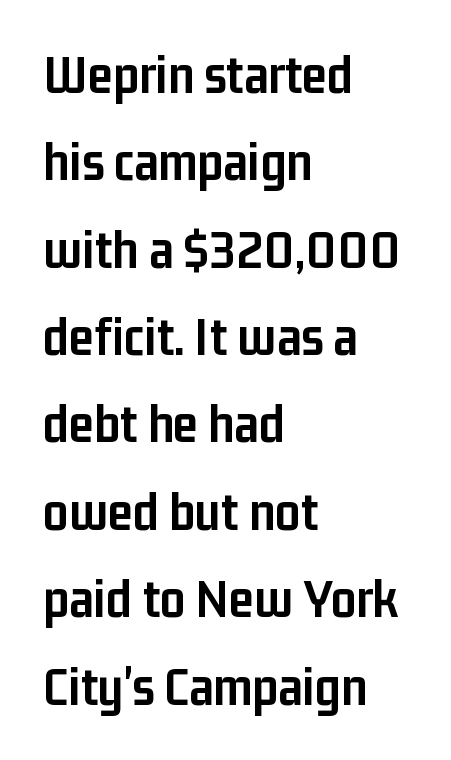
{"serif": "no", "italic": "no", "bold": "yes", "weight": "semibold", "width": "condensed", "stroke_contrast": "low", "x_height": "medium", "monospaced": "no", "underline": "no", "align": "left", "line_spacing": "normal", "line_spacing_ratio": 1.56, "letter_spacing": "normal", "letter_spacing_em": 0.0, "glyph_px": 56}
